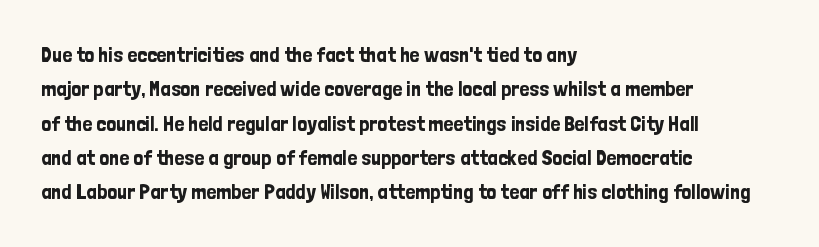
Teacher's note: observe the even left margin — that is flush-left alignment. The passage shown has conventional tracking throughout. It's the straight-up-and-down kind of type. The block of text has a typical density, with ordinary space between rows. The area under the type is left untouched.
